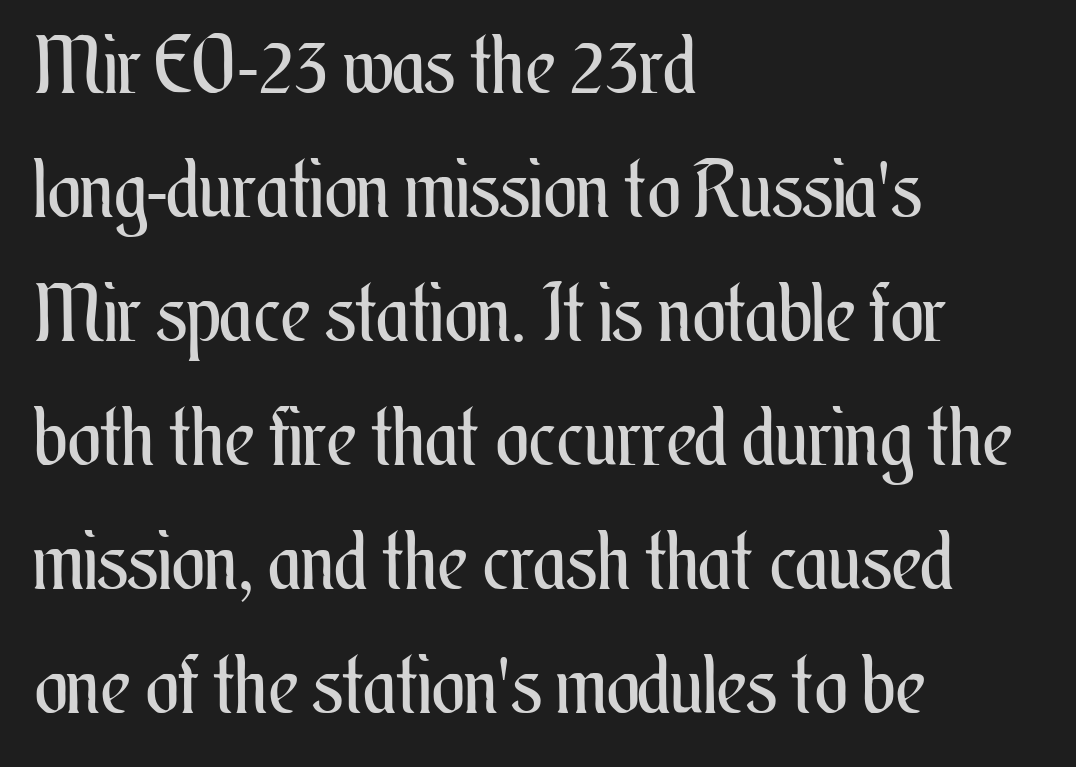
{"italic": "no", "bold": "no", "weight": "regular", "width": "condensed", "stroke_contrast": "medium", "x_height": "small", "monospaced": "no", "underline": "no", "align": "left", "line_spacing": "normal", "line_spacing_ratio": 1.57, "letter_spacing": "normal", "letter_spacing_em": 0.0, "glyph_px": 79}
